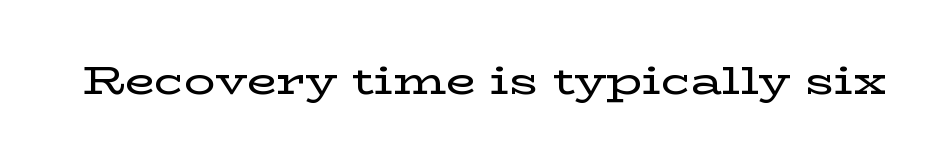
{"serif": "yes", "italic": "no", "width": "wide", "stroke_contrast": "low", "x_height": "medium", "monospaced": "no", "underline": "no", "letter_spacing": "normal", "letter_spacing_em": 0.0, "glyph_px": 39}
